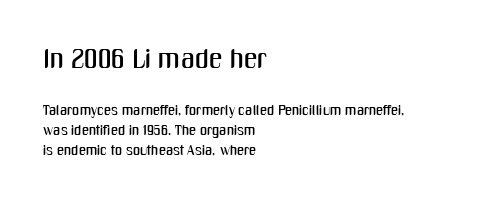
The image shows 27 px text type, upright; set left-aligned, normal line spacing (1.4x), normal letter spacing, not underlined; the first (top) block is 1.93x larger.
